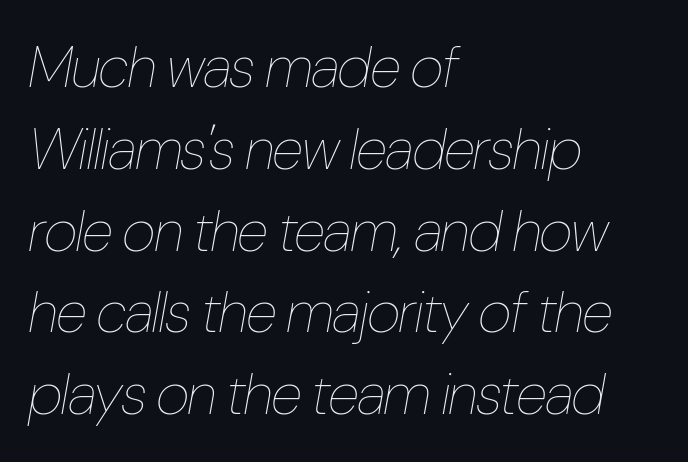
The letters advance in unequal steps, a hallmark of proportional type. Weight: not bold — regular or lighter. Check under the words: just untouched page. Tall strokes in this sample are angled rather than plumb. All the whitespace from short lines collects on the right. These lines keep a tight, regular rhythm from letter to letter.
